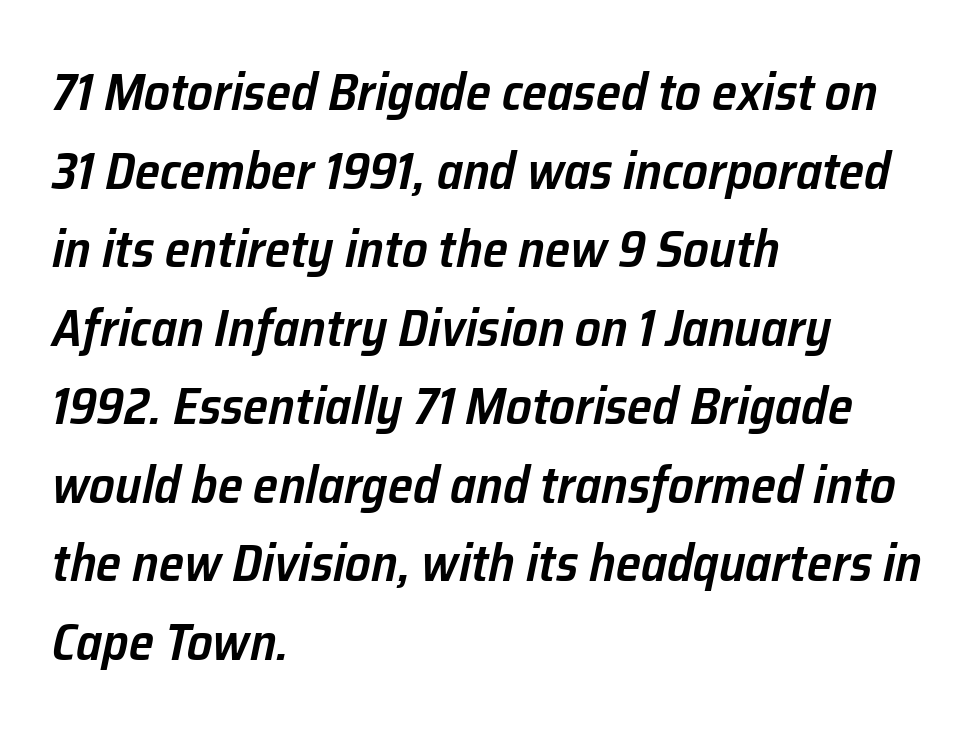
The glyphs are unaccompanied by any horizontal stroke below them. Inter-character spacing is left at the font's built-in metrics. This sample uses an oblique cut, with every glyph tilted off the vertical. A typesetter would call this proportional, since set widths differ per character. Every row of glyphs begins at an identical x-position on the left.
